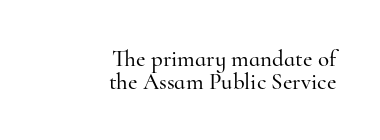
Q: Is the text italic (slanted)? A: No, it is upright.
Q: Is the text underlined? A: No.
Q: How is the paragraph aligned? A: Right-aligned.
Q: Is the spacing between letters normal or unusually wide? A: Normal.
Q: Is the spacing between lines tight, normal or loose? A: Tight.
